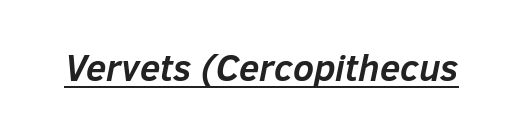
{"italic": "yes", "lean": "right", "slant_degrees": 12, "bold": "yes", "weight": "semibold", "width": "normal", "stroke_contrast": "low", "x_height": "medium", "monospaced": "no", "underline": "yes", "letter_spacing": "normal", "letter_spacing_em": 0.0, "glyph_px": 37}
